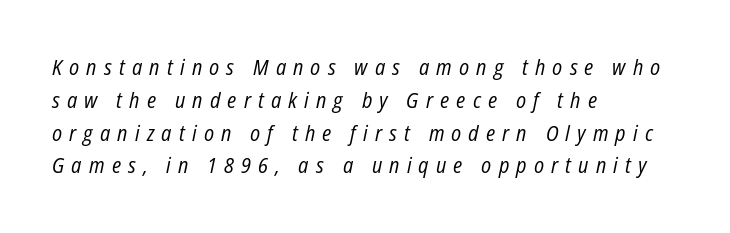
{"italic": "yes", "lean": "right", "slant_degrees": 12, "bold": "no", "underline": "no", "align": "left", "line_spacing": "normal", "line_spacing_ratio": 1.56, "letter_spacing": "wide", "letter_spacing_em": 0.34, "glyph_px": 21}
